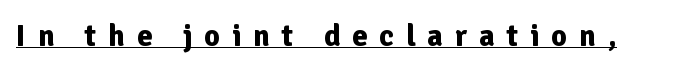
Q: Is the text bold? A: Yes.
Q: Is the text italic (slanted)? A: No, it is upright.
Q: Is the typeface a serif or a sans-serif typeface? A: Sans-serif.
Q: Is the text underlined? A: Yes.
Q: Is the spacing between letters normal or unusually wide? A: Unusually wide.
Q: Width (condensed, normal, or wide)? A: Normal.
Q: Stroke contrast? A: Low.
Q: x-height? A: Medium.
Q: Monospaced? A: No.
